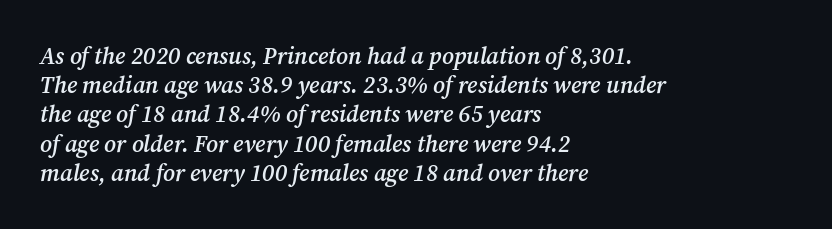
Q: Is the text bold? A: Semi-bold.
Q: Is the text italic (slanted)? A: Yes, it leans right by about 12 degrees.
Q: Is the text underlined? A: No.
Q: How is the paragraph aligned? A: Left-aligned.
Q: Is the spacing between letters normal or unusually wide? A: Normal.
Q: Is the spacing between lines tight, normal or loose? A: Normal.
